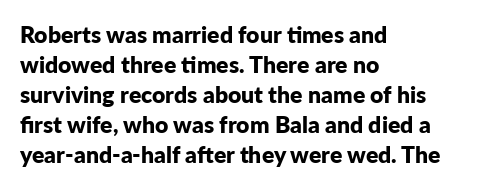
Q: Is the text bold? A: Yes.
Q: Is the text italic (slanted)? A: No, it is upright.
Q: Is the text underlined? A: No.
Q: How is the paragraph aligned? A: Left-aligned.
Q: Is the spacing between letters normal or unusually wide? A: Normal.
Q: Is the spacing between lines tight, normal or loose? A: Normal.
